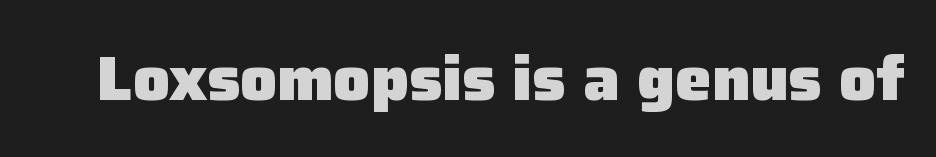
The image shows 61 px heavy sans-serif type, upright; set normal letter spacing, not underlined; low stroke contrast and a medium x-height.
